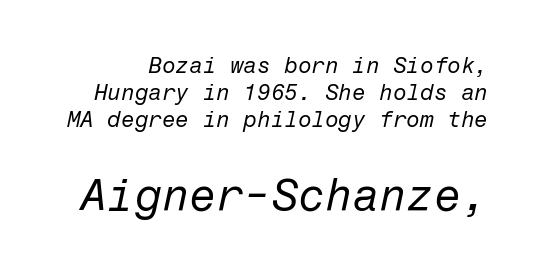
{"italic": "yes", "lean": "right", "slant_degrees": 12, "bold": "no", "weight": "regular", "width": "normal", "stroke_contrast": "low", "x_height": "medium", "underline": "no", "line_spacing_ratio": 1.23, "letter_spacing": "normal", "letter_spacing_em": 0.0, "larger_block": "second", "size_ratio": 2.0, "glyph_px": 44}
